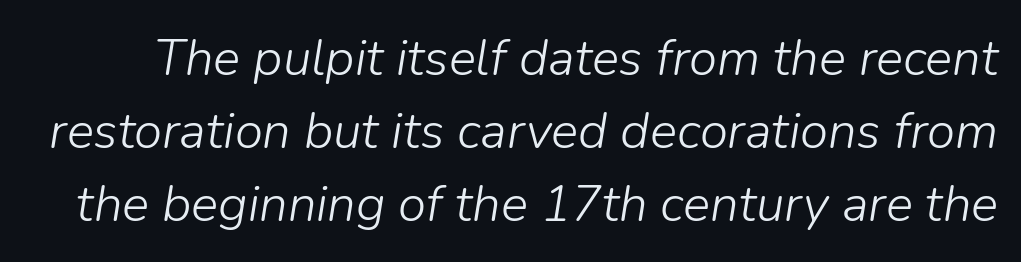
Q: Is the text bold? A: No.
Q: Is the text italic (slanted)? A: Yes, it leans right by about 9 degrees.
Q: Is the text underlined? A: No.
Q: Is the spacing between letters normal or unusually wide? A: Normal.
Q: Is the spacing between lines tight, normal or loose? A: Normal.
Q: Width (condensed, normal, or wide)? A: Normal.
Q: Stroke contrast? A: Low.
Q: x-height? A: Medium.
Q: Monospaced? A: No.
